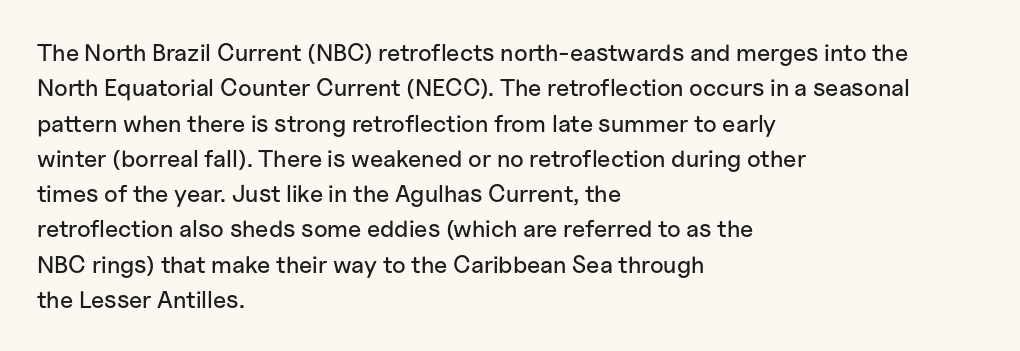
{"italic": "no", "underline": "no", "align": "left", "line_spacing": "normal", "line_spacing_ratio": 1.47, "letter_spacing": "normal", "letter_spacing_em": 0.0, "glyph_px": 24}
